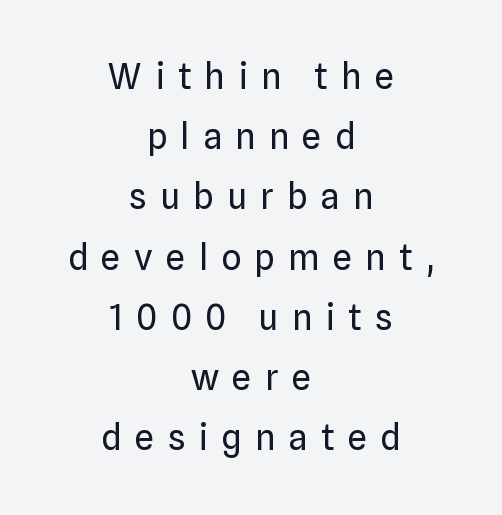
Rendered with straight, roman letterforms. Is this a fixed-width face? No — the glyphs have proportional, varying widths. These lines are composed in type without serifs. Characters follow at a spacing far wider than the type designer built in. The rendering positions every line midway between the sides.
